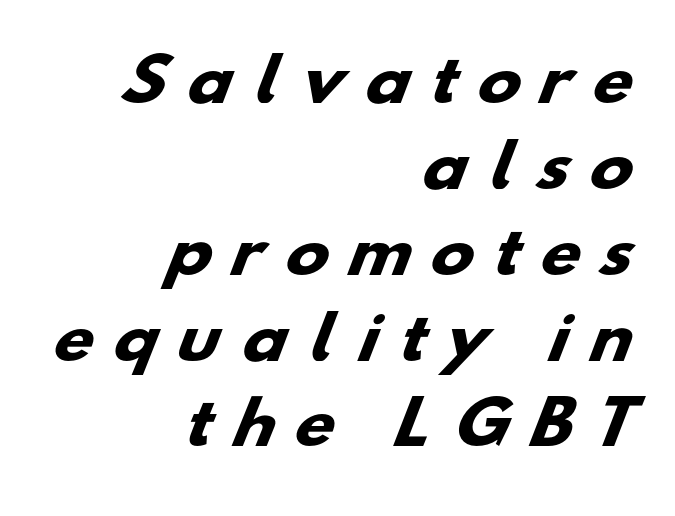
Nope, no serifs anywhere on these letters. If you measured baseline to baseline, you'd find a middling distance. These lines stack with their right ends in a neat column. Character widths vary here, with narrow letters taking less room than wide ones. Pretty heavy lettering here — definitely bold. Short note: letters widely spaced.
